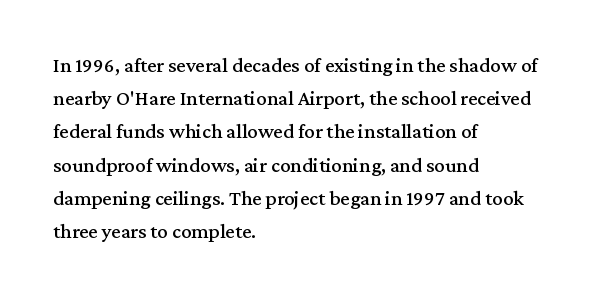
The tracking reads as untouched default to a designer's eye. Anything drawn beneath the words? Only blank space. Leading: standard. The lettering holds an erect, upright posture throughout.
